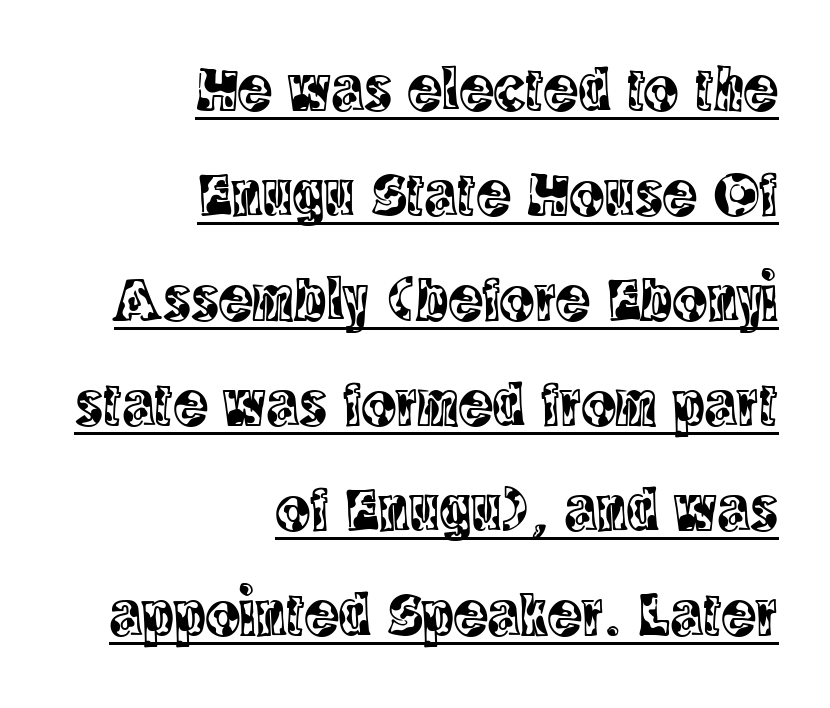
{"serif": "yes", "italic": "no", "width": "condensed", "x_height": "large", "monospaced": "no", "underline": "yes", "align": "right", "line_spacing": "normal", "line_spacing_ratio": 1.64, "letter_spacing": "normal", "letter_spacing_em": 0.0, "glyph_px": 64}
